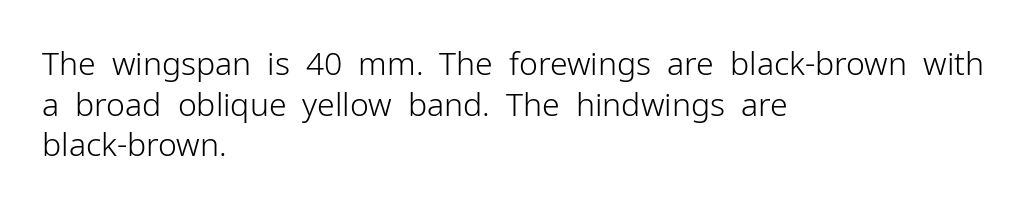
{"serif": "no", "italic": "no", "bold": "no", "weight": "light", "width": "normal", "stroke_contrast": "low", "x_height": "medium", "monospaced": "no", "underline": "no", "align": "left", "line_spacing": "normal", "line_spacing_ratio": 1.27, "letter_spacing": "normal", "letter_spacing_em": 0.0, "glyph_px": 32}
